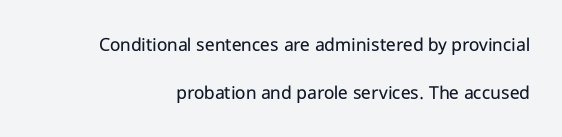
The image shows 20 px text type, upright; set loose line spacing (2.42x), normal letter spacing, not underlined.
